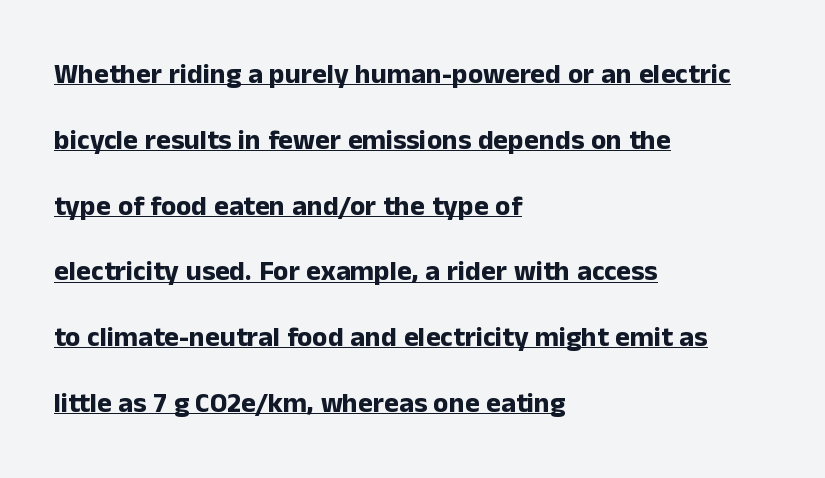
{"serif": "no", "italic": "no", "bold": "yes", "weight": "bold", "width": "normal", "stroke_contrast": "low", "x_height": "medium", "monospaced": "no", "underline": "yes", "align": "left", "line_spacing": "loose", "line_spacing_ratio": 2.35, "letter_spacing": "normal", "letter_spacing_em": 0.0, "glyph_px": 28}
